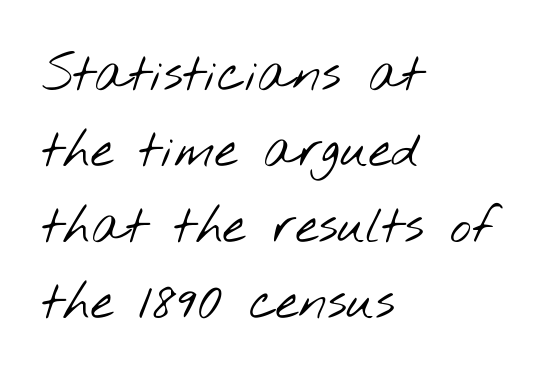
The passage shown is not underscored anywhere. Does the leading feel generous? No, just average. The typesetter chose a ragged-right arrangement here. No feet cap the strokes, marking this as sans-serif type.
